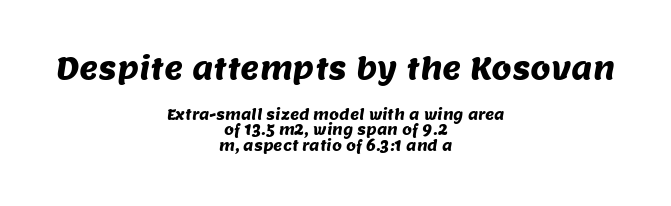
Varying glyph widths throughout — classic text-font behaviour. What's the leading like? Squeezed, with rows nearly overlapping. A clean baseline with only descenders dipping below it. The type is set solid horizontally, with unmodified tracking. Compared with a flush-left layout, this one balances lines on the center instead. Letterform terminals end flat and unadorned throughout the passage.
